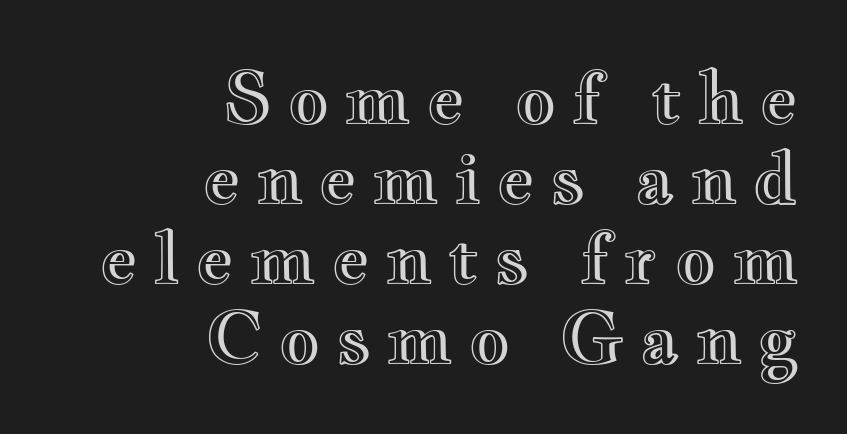
Q: Is the text italic (slanted)? A: No, it is upright.
Q: Is the text underlined? A: No.
Q: How is the paragraph aligned? A: Right-aligned.
Q: Is the spacing between letters normal or unusually wide? A: Unusually wide.
Q: Is the spacing between lines tight, normal or loose? A: Tight.
Q: Width (condensed, normal, or wide)? A: Wide.
Q: x-height? A: Small.
Q: Monospaced? A: No.
